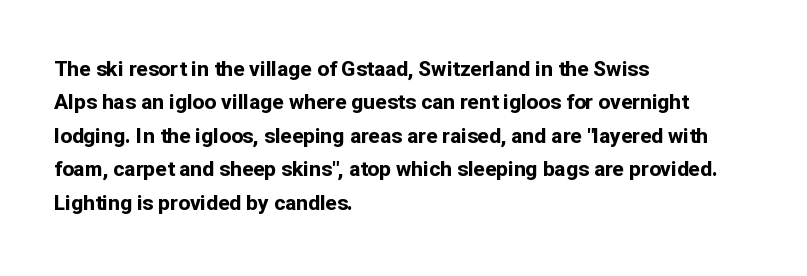
Q: Is the text bold? A: Yes.
Q: Is the text italic (slanted)? A: No, it is upright.
Q: Is the text underlined? A: No.
Q: How is the paragraph aligned? A: Left-aligned.
Q: Is the spacing between letters normal or unusually wide? A: Normal.
Q: Is the spacing between lines tight, normal or loose? A: Normal.
